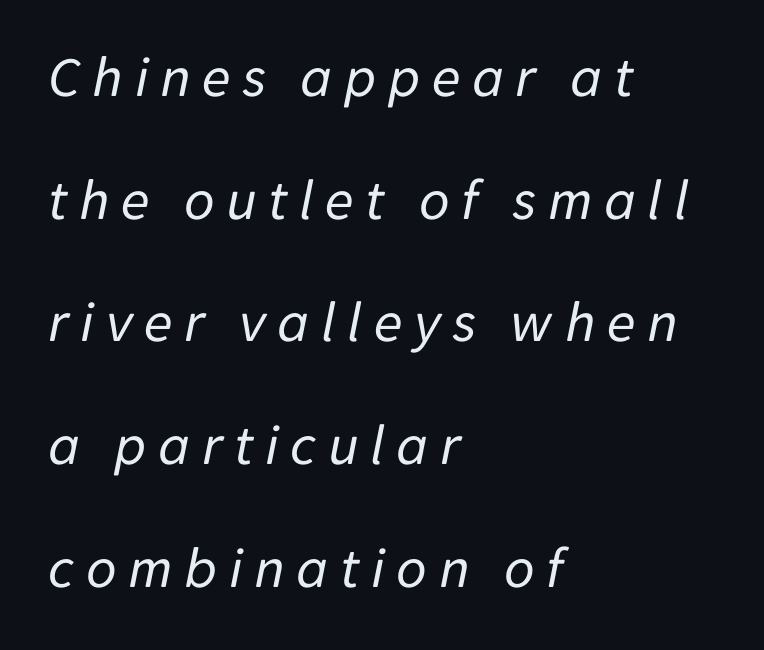
Q: Is the text bold? A: No.
Q: Is the text italic (slanted)? A: Yes, it leans right by about 11 degrees.
Q: Is the text underlined? A: No.
Q: How is the paragraph aligned? A: Left-aligned.
Q: Is the spacing between lines tight, normal or loose? A: Loose.
Q: Width (condensed, normal, or wide)? A: Normal.
Q: Stroke contrast? A: Low.
Q: x-height? A: Medium.
Q: Monospaced? A: No.
